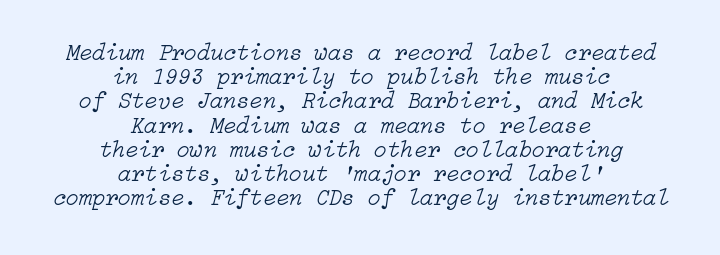
{"italic": "yes", "lean": "right", "slant_degrees": 15, "bold": "no", "underline": "no", "align": "center", "line_spacing": "tight", "line_spacing_ratio": 1.01, "letter_spacing": "normal", "letter_spacing_em": 0.0, "glyph_px": 24}
